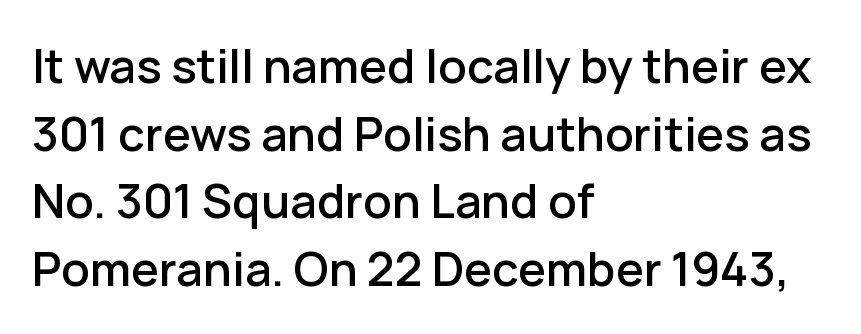
Q: Is the text italic (slanted)? A: No, it is upright.
Q: Is the typeface a serif or a sans-serif typeface? A: Sans-serif.
Q: Is the text underlined? A: No.
Q: How is the paragraph aligned? A: Left-aligned.
Q: Is the spacing between letters normal or unusually wide? A: Normal.
Q: Is the spacing between lines tight, normal or loose? A: Normal.
Q: Width (condensed, normal, or wide)? A: Normal.
Q: Stroke contrast? A: Low.
Q: x-height? A: Medium.
Q: Monospaced? A: No.
